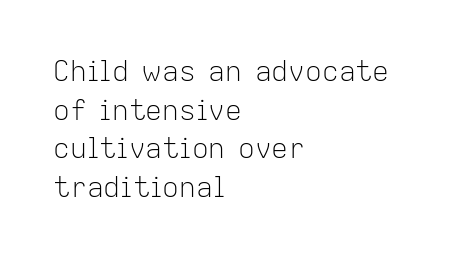
The image shows 28 px light sans-serif type, upright; set left-aligned, normal line spacing (1.38x), normal letter spacing, not underlined; low stroke contrast and a medium x-height.
